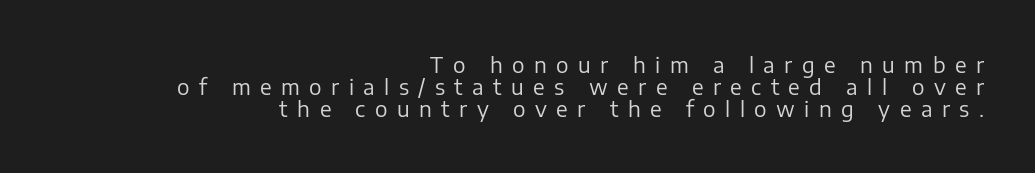
The image shows 21 px text type, upright; set right-aligned, tight line spacing (1.04x), unusually wide letter spacing (+0.45 em), not underlined.
